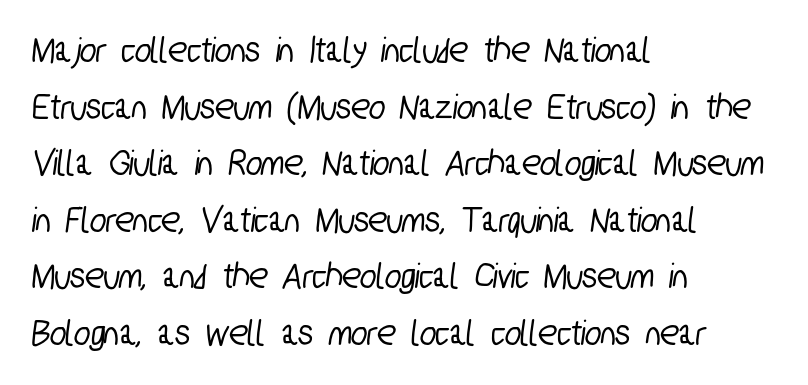
Q: Is the typeface a serif or a sans-serif typeface? A: Sans-serif.
Q: Is the text underlined? A: No.
Q: How is the paragraph aligned? A: Left-aligned.
Q: Is the spacing between letters normal or unusually wide? A: Normal.
Q: Is the spacing between lines tight, normal or loose? A: Normal.
Q: Width (condensed, normal, or wide)? A: Condensed.
Q: Stroke contrast? A: Low.
Q: x-height? A: Medium.
Q: Monospaced? A: No.
